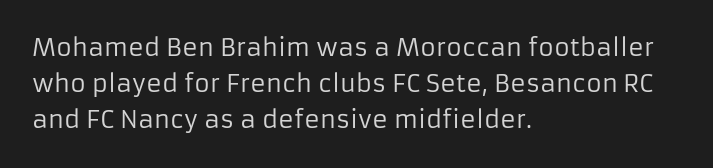
Q: Is the text bold? A: No.
Q: Is the text italic (slanted)? A: No, it is upright.
Q: Is the text underlined? A: No.
Q: How is the paragraph aligned? A: Left-aligned.
Q: Is the spacing between letters normal or unusually wide? A: Normal.
Q: Is the spacing between lines tight, normal or loose? A: Normal.
